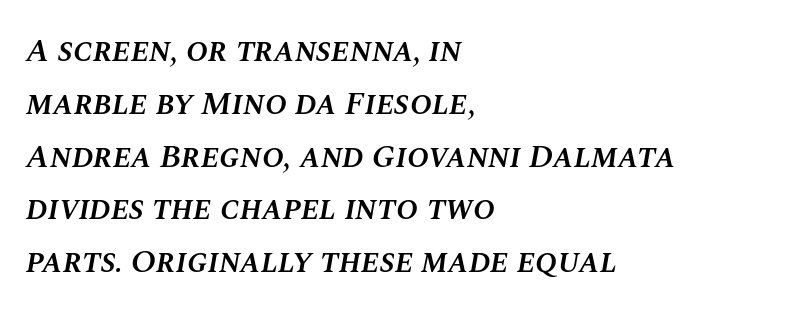
Q: Is the text bold? A: Semi-bold.
Q: Is the text italic (slanted)? A: Yes, it leans right by about 10 degrees.
Q: Is the text underlined? A: No.
Q: How is the paragraph aligned? A: Left-aligned.
Q: Is the spacing between letters normal or unusually wide? A: Normal.
Q: Is the spacing between lines tight, normal or loose? A: Normal.
Q: Width (condensed, normal, or wide)? A: Normal.
Q: Stroke contrast? A: Medium.
Q: x-height? A: Large.
Q: Monospaced? A: No.
